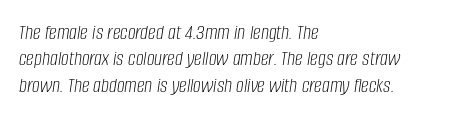
{"italic": "yes", "lean": "right", "slant_degrees": 8, "bold": "no", "underline": "no", "align": "left", "line_spacing_ratio": 1.2, "letter_spacing": "normal", "letter_spacing_em": 0.0, "glyph_px": 22}
